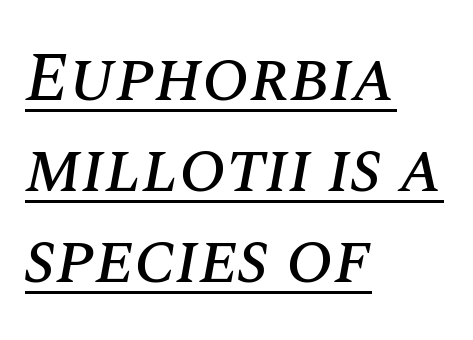
{"italic": "yes", "lean": "right", "slant_degrees": 10, "width": "normal", "stroke_contrast": "medium", "x_height": "large", "monospaced": "no", "underline": "yes", "align": "left", "line_spacing": "normal", "line_spacing_ratio": 1.3, "letter_spacing": "normal", "letter_spacing_em": 0.0, "glyph_px": 70}
